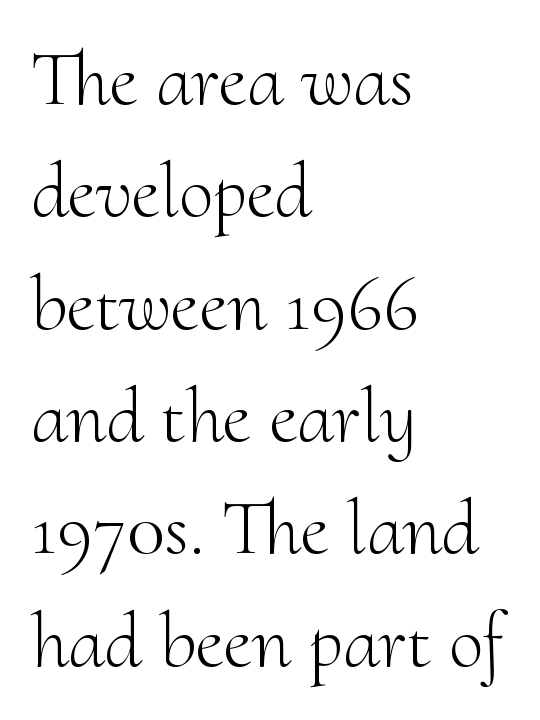
The image shows 78 px light serif type, upright; set left-aligned, normal line spacing (1.44x), normal letter spacing, not underlined; medium stroke contrast and a small x-height.
